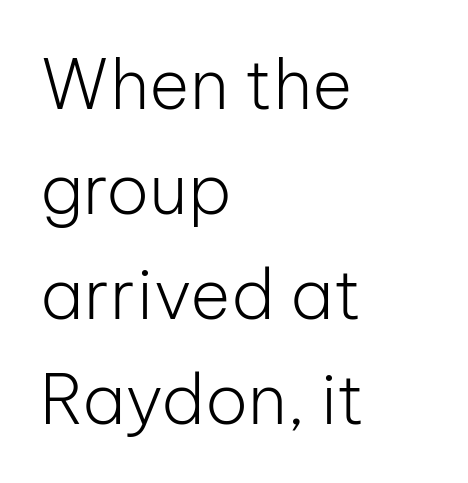
The letters advance in unequal steps, a hallmark of proportional type. A normal amount of white space separates one row of letters from the next. A typesetter would mark this as roman, not italic. The letters sit at their default tracking, neither squeezed nor spread.
